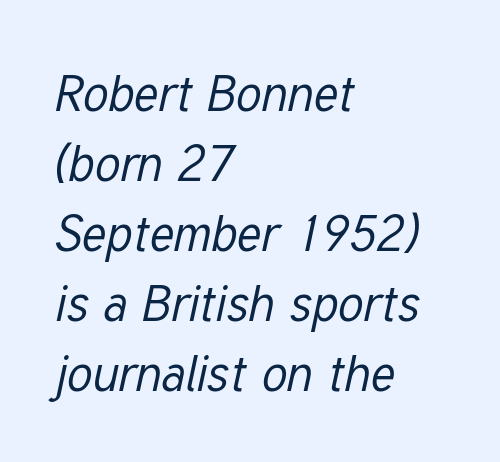
The image shows 50 px regular-weight, condensed type, italic (leaning right); set left-aligned, normal line spacing (1.4x), normal letter spacing, not underlined; low stroke contrast and a medium x-height.
